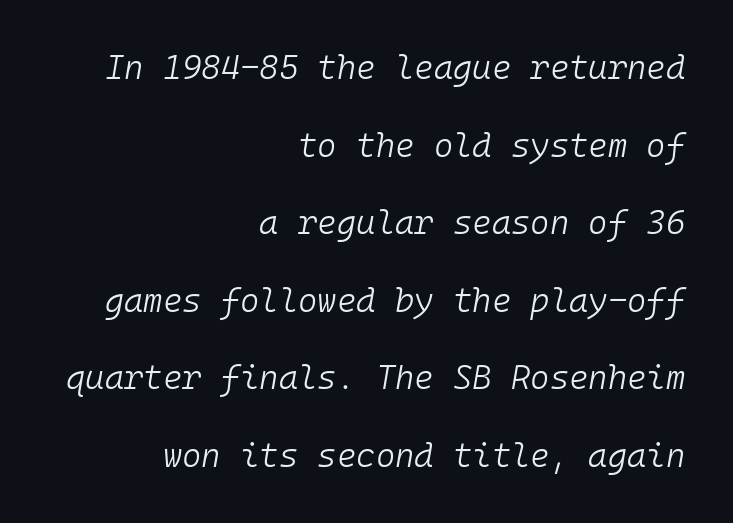
{"italic": "yes", "lean": "right", "slant_degrees": 10, "bold": "no", "weight": "light", "width": "normal", "stroke_contrast": "low", "x_height": "medium", "monospaced": "yes", "underline": "no", "align": "right", "line_spacing": "loose", "line_spacing_ratio": 2.35, "letter_spacing": "normal", "letter_spacing_em": 0.0, "glyph_px": 33}
